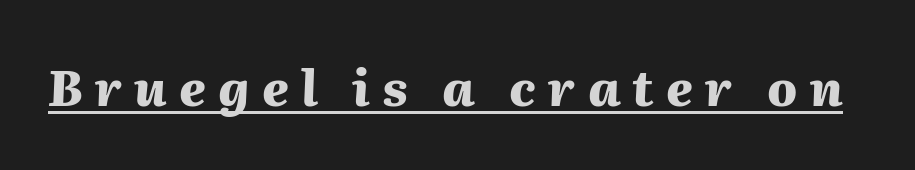
{"italic": "yes", "lean": "right", "slant_degrees": 2, "bold": "yes", "weight": "heavy", "width": "normal", "stroke_contrast": "medium", "x_height": "medium", "monospaced": "no", "underline": "yes", "letter_spacing": "wide", "letter_spacing_em": 0.25, "glyph_px": 49}
